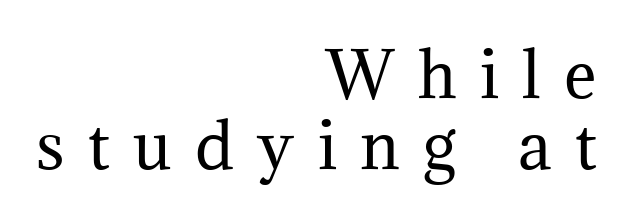
{"serif": "yes", "italic": "no", "bold": "no", "weight": "regular", "width": "normal", "stroke_contrast": "medium", "x_height": "medium", "monospaced": "no", "underline": "no", "align": "right", "line_spacing": "tight", "line_spacing_ratio": 1.15, "letter_spacing": "wide", "letter_spacing_em": 0.38, "glyph_px": 62}
